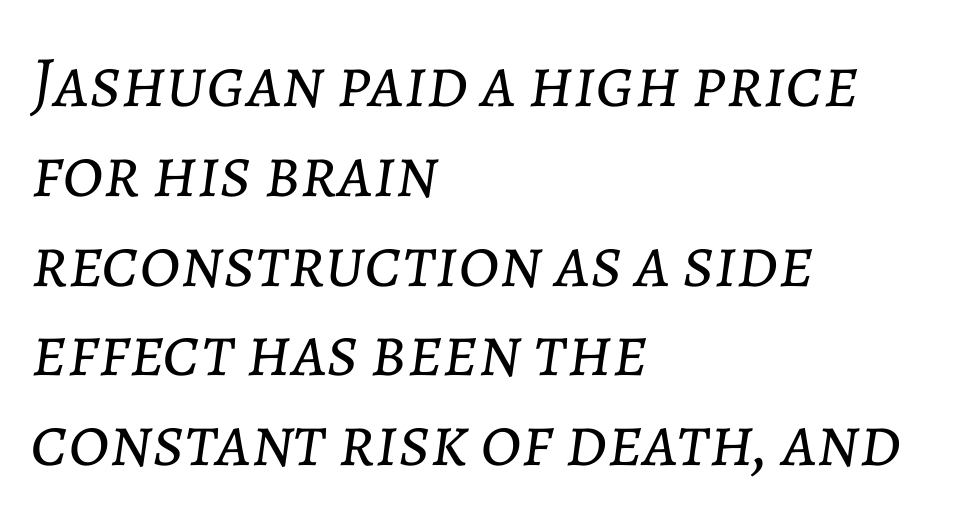
Q: Is the text bold? A: No.
Q: Is the text italic (slanted)? A: Yes, it leans right by about 7 degrees.
Q: Is the text underlined? A: No.
Q: How is the paragraph aligned? A: Left-aligned.
Q: Is the spacing between letters normal or unusually wide? A: Normal.
Q: Width (condensed, normal, or wide)? A: Normal.
Q: Stroke contrast? A: Low.
Q: x-height? A: Medium.
Q: Monospaced? A: No.
